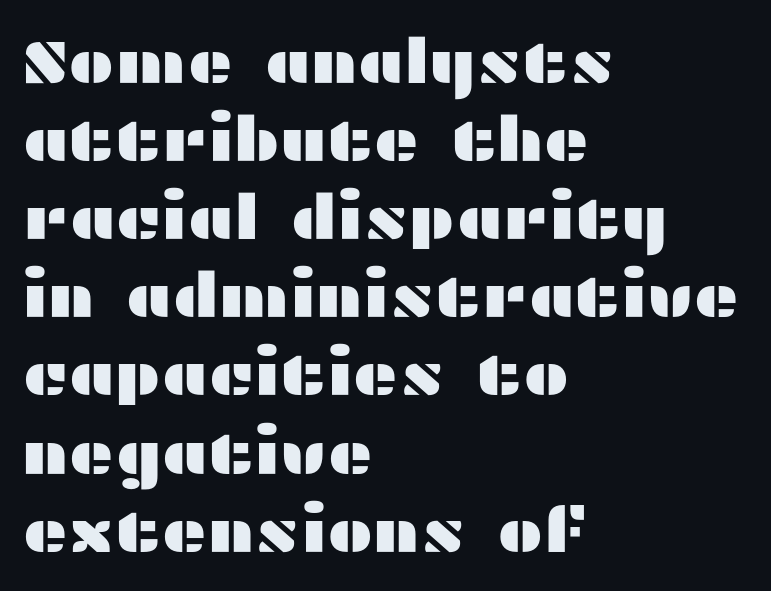
The letterforms sit shoulder to shoulder at normal distance. Bare-footed words on every line. Notice how the passage keeps a crisp vertical edge on the left only. The block of text has a typical density, with ordinary space between rows. A sans-serif font was chosen for this passage.
